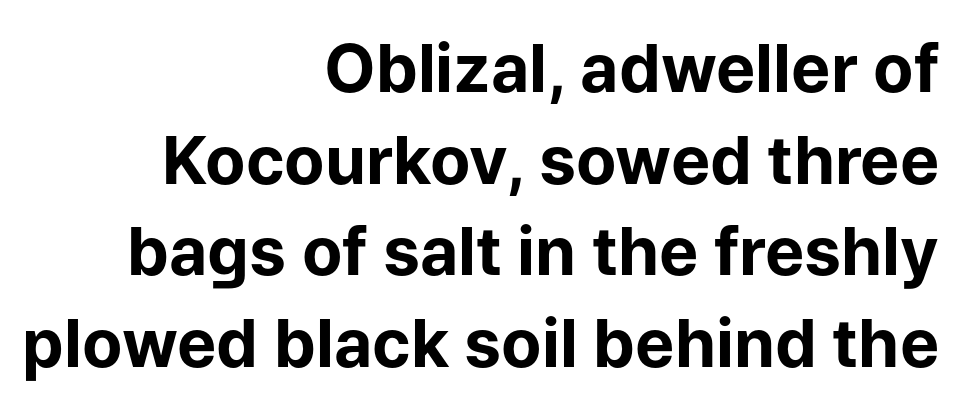
The rendering keeps characters at their native spacing. Looks like regular typesetting: each glyph gets only the width it needs. Thick stems and heavy bowls — unmistakably bold. Underline: absent.
